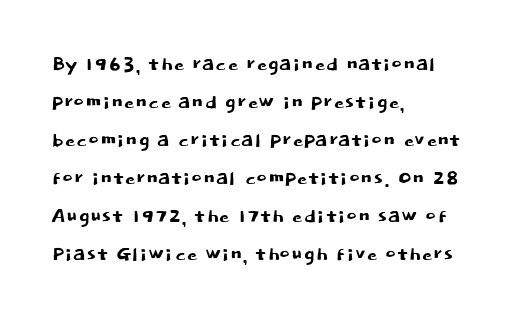
{"italic": "no", "underline": "no", "align": "left", "line_spacing": "normal", "line_spacing_ratio": 1.46, "letter_spacing": "normal", "letter_spacing_em": 0.0, "glyph_px": 26}
